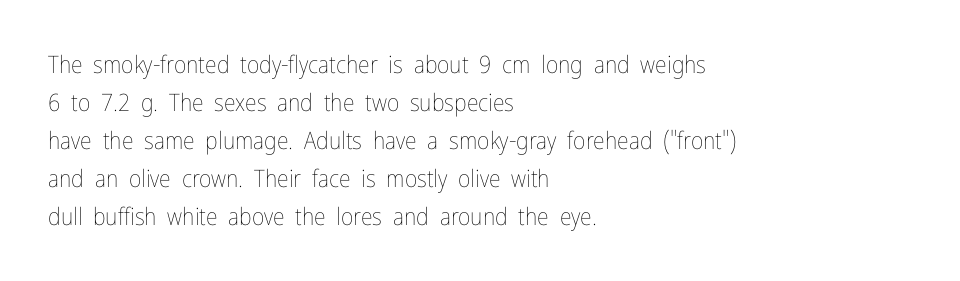
{"italic": "no", "bold": "no", "underline": "no", "align": "left", "line_spacing": "normal", "line_spacing_ratio": 1.58, "letter_spacing": "normal", "letter_spacing_em": 0.0, "glyph_px": 24}
